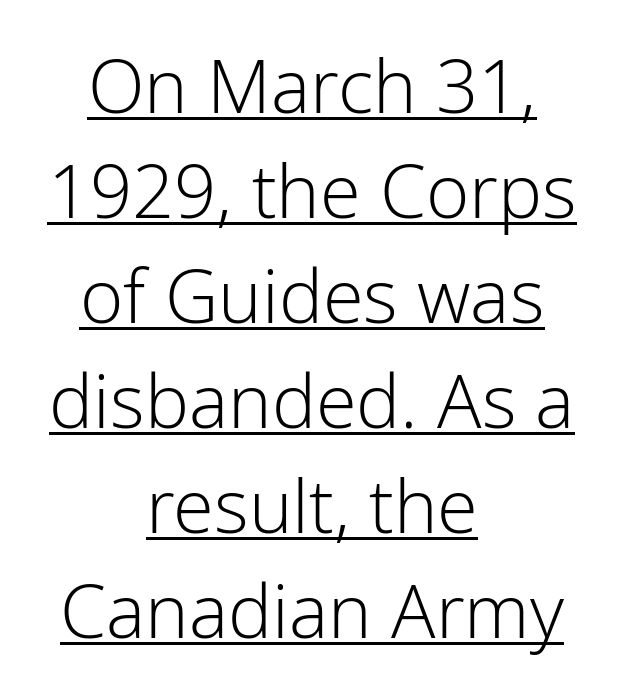
This rendering features underlined lettering. Students, note that the glyphs here touch the page at normal intervals. A typesetter would call this proportional, since set widths differ per character. The passage shown is typeset with a sans-serif family. Alignment: centered. The letters look calm and open, with moderate or lighter stems.
